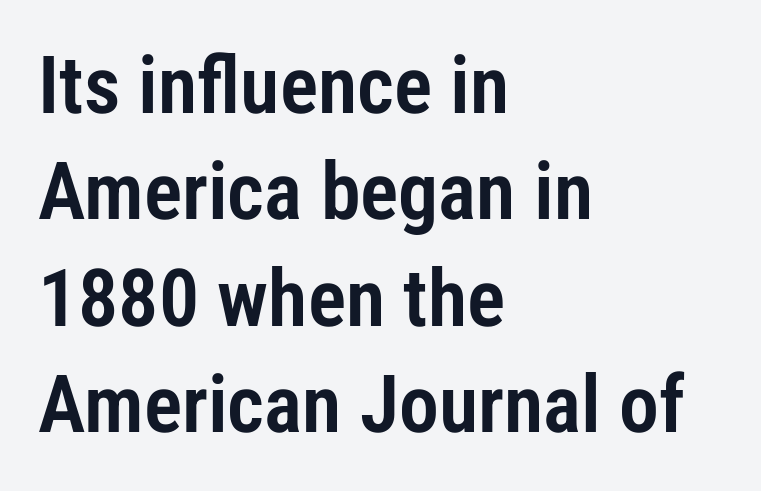
The image shows 80 px condensed sans-serif type, upright; set left-aligned, normal line spacing (1.33x), normal letter spacing, not underlined; low stroke contrast and a medium x-height.
